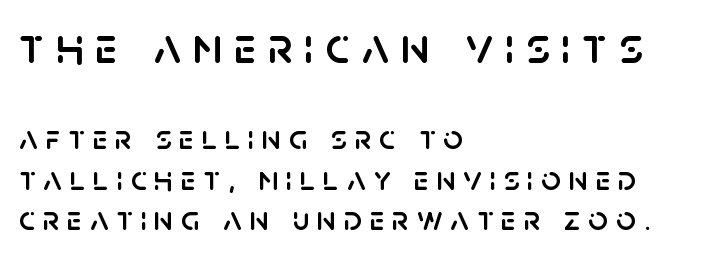
Here the designer chose a conventional face with non-uniform glyph widths. A typesetter would call this heavily tracked-out type. Every row of glyphs begins at an identical x-position on the left. Rule under the text: the space is simply empty. Which chunk is bigger? The first one — the top block dwarfs the bottom.
